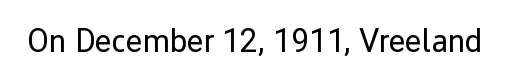
Q: Is the text bold? A: No.
Q: Is the text italic (slanted)? A: No, it is upright.
Q: Is the typeface a serif or a sans-serif typeface? A: Sans-serif.
Q: Is the text underlined? A: No.
Q: Is the spacing between letters normal or unusually wide? A: Normal.
Q: Width (condensed, normal, or wide)? A: Normal.
Q: Stroke contrast? A: Low.
Q: x-height? A: Medium.
Q: Monospaced? A: No.
